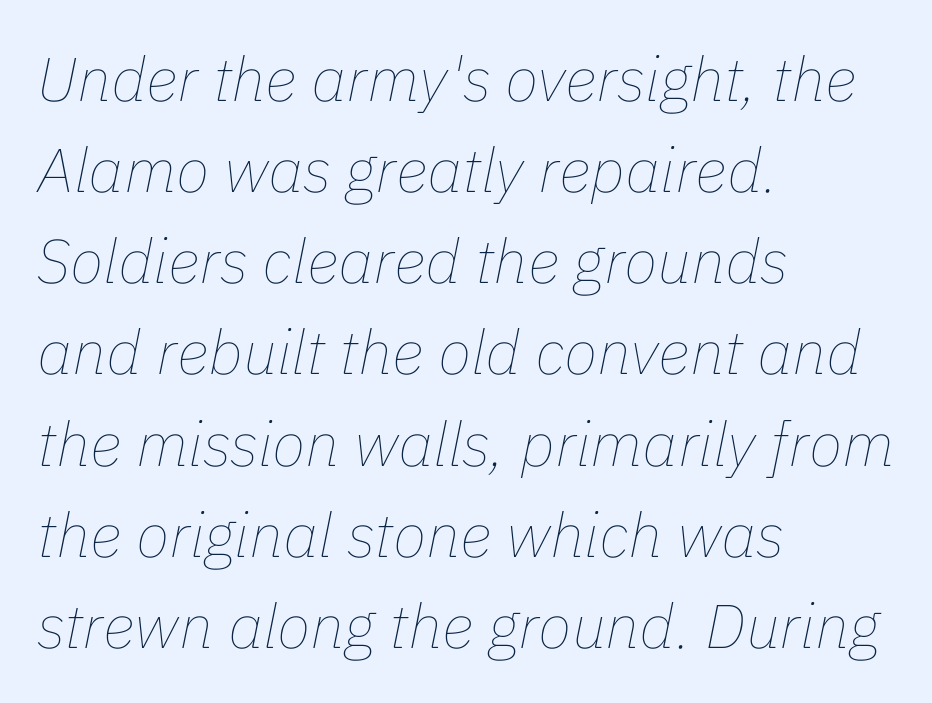
Check the space under the baseline: it is left empty. Regular leading. Looks like regular typesetting: each glyph gets only the width it needs. Stems and bowls with no extra thickness — not bold.
